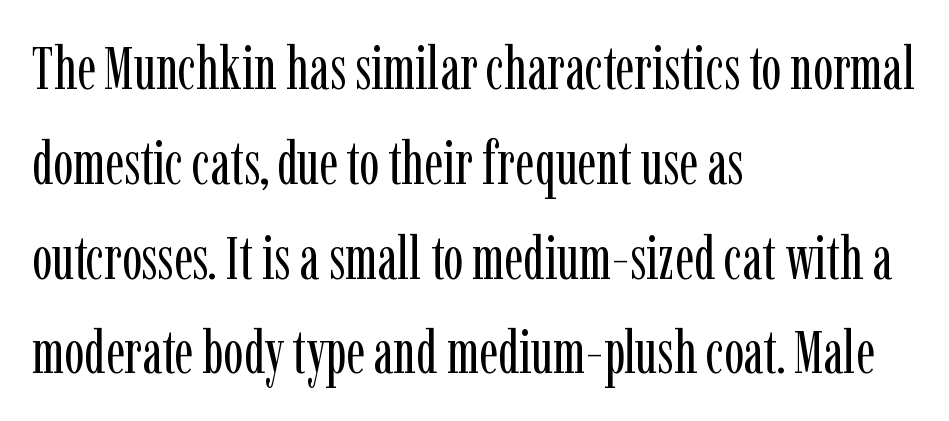
The rendering uses a moderate line-height, typical for paragraphs. Notice how the passage keeps a crisp vertical edge on the left only. The letters carry serifs — small finishing strokes at the ends of their stems. Unlike italic type, these characters show no tilt at all.
